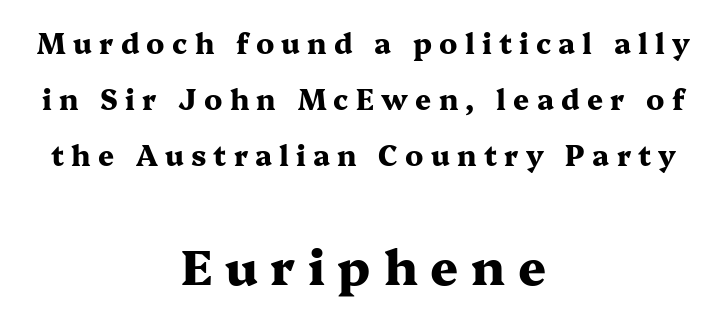
Q: Is the text bold? A: Yes.
Q: Is the text italic (slanted)? A: No, it is upright.
Q: Is the typeface a serif or a sans-serif typeface? A: Serif.
Q: Is the text underlined? A: No.
Q: How is the paragraph aligned? A: Centered.
Q: Is the spacing between letters normal or unusually wide? A: Unusually wide.
Q: Is the spacing between lines tight, normal or loose? A: Loose.
Q: Which block of text is set in a larger size, the first (top) or the second (bottom)? A: The second (bottom) one.
Q: Width (condensed, normal, or wide)? A: Wide.
Q: Stroke contrast? A: Medium.
Q: x-height? A: Medium.
Q: Monospaced? A: No.
